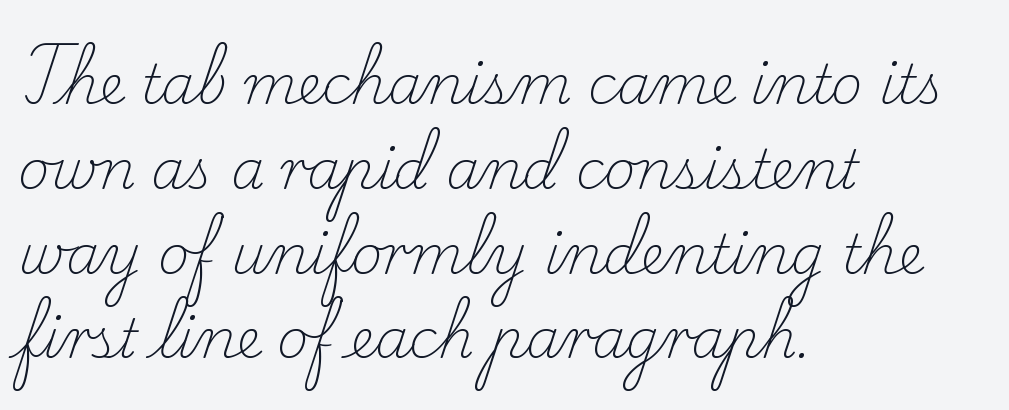
{"serif": "yes", "bold": "no", "weight": "light", "width": "normal", "stroke_contrast": "low", "x_height": "small", "monospaced": "no", "underline": "no", "align": "left", "line_spacing": "normal", "line_spacing_ratio": 1.57, "letter_spacing": "normal", "letter_spacing_em": 0.0, "glyph_px": 54}
